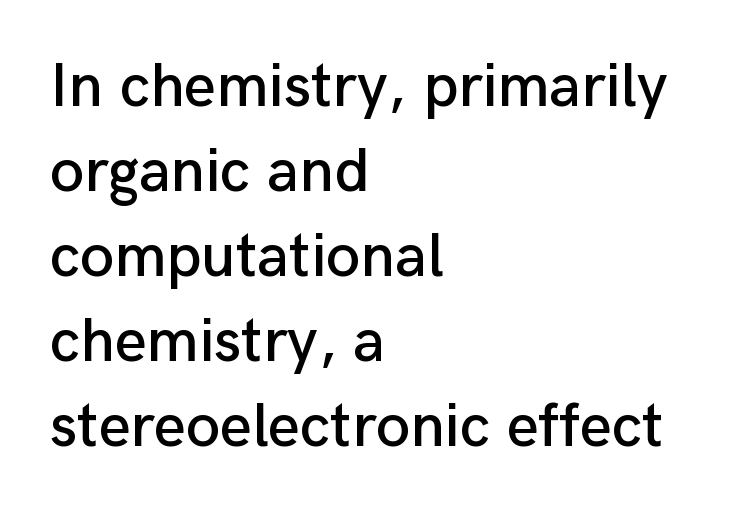
Line spacing here is normal. Every stem runs plumb, perpendicular to the baseline. Proportional: the letters do not fall into vertical columns. Here the glyphs are tracked normally, forming tight word shapes. The strip under each line holds only bare page. The setting favours the left margin, as ordinary paragraphs usually do.
